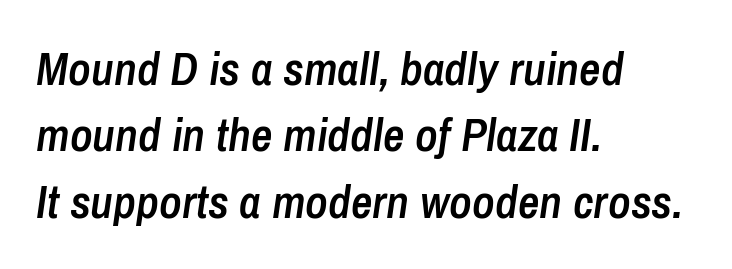
Normally led — the rows are evenly, conventionally spaced. A somewhat darkened texture: the type is semibold rather than bold. Note the varied advance widths — an 'i' is clearly narrower than an 'm'. Quick note: italic. In CSS terms this would be text-align: left. Caption: standard tracking, unaltered.
